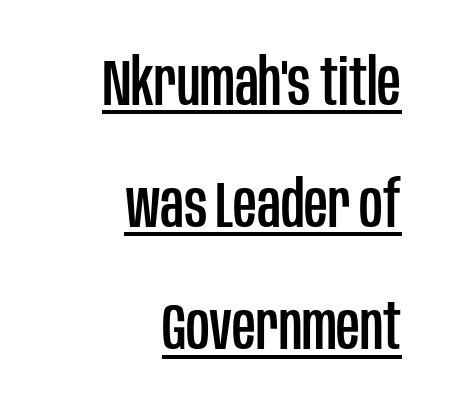
{"serif": "no", "italic": "no", "width": "condensed", "stroke_contrast": "low", "x_height": "large", "monospaced": "no", "underline": "yes", "align": "right", "line_spacing_ratio": 1.88, "letter_spacing": "normal", "letter_spacing_em": 0.0, "glyph_px": 65}
